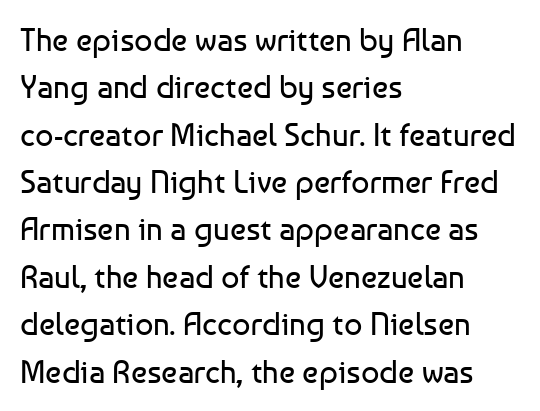
Typeset ragged right — the left edge is the straight one. Examine the stroke ends and you'll find no serifs. The strokes are not fattened; the text isn't bold. Descenders hang freely into open space. The lines sit at an ordinary, default distance from one another. The letters advance in unequal steps, a hallmark of proportional type.
